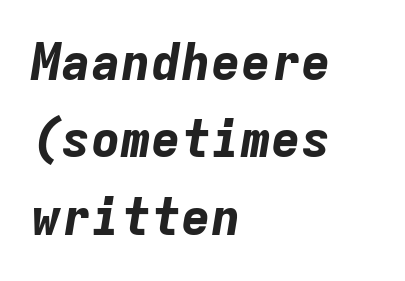
Q: Is the text bold? A: Yes.
Q: Is the text italic (slanted)? A: Yes, it leans right by about 9 degrees.
Q: Is the text underlined? A: No.
Q: How is the paragraph aligned? A: Left-aligned.
Q: Is the spacing between letters normal or unusually wide? A: Normal.
Q: Is the spacing between lines tight, normal or loose? A: Normal.
Q: Width (condensed, normal, or wide)? A: Normal.
Q: Stroke contrast? A: Low.
Q: x-height? A: Medium.
Q: Monospaced? A: Yes.
